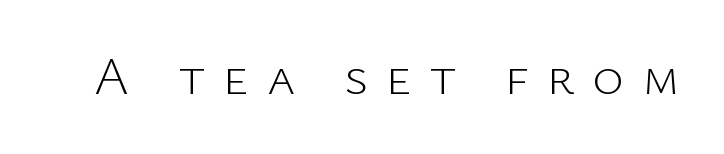
This sample uses an upright cut, with every glyph sitting square on the baseline. The gap between lines stays unmarked. Tracking value appears strongly positive — letters spread wide. Is the type heavy? It reads as light-to-regular instead. These lines are rendered in a variable-pitch font. Unlike a traditional serif, this face leaves its strokes unadorned.
